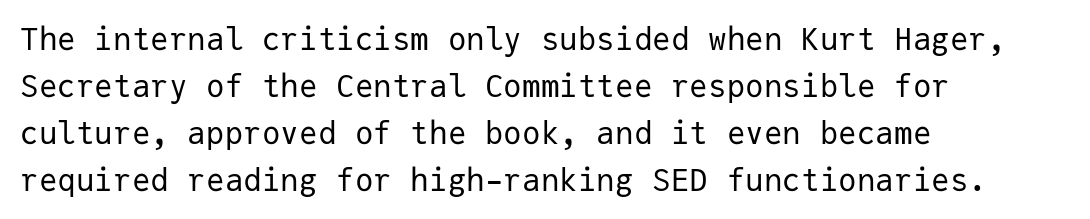
Q: Is the text bold? A: No.
Q: Is the text italic (slanted)? A: No, it is upright.
Q: Is the typeface a serif or a sans-serif typeface? A: Sans-serif.
Q: Is the text underlined? A: No.
Q: How is the paragraph aligned? A: Left-aligned.
Q: Is the spacing between letters normal or unusually wide? A: Normal.
Q: Is the spacing between lines tight, normal or loose? A: Normal.
Q: Width (condensed, normal, or wide)? A: Normal.
Q: Stroke contrast? A: Low.
Q: x-height? A: Medium.
Q: Monospaced? A: Yes.
